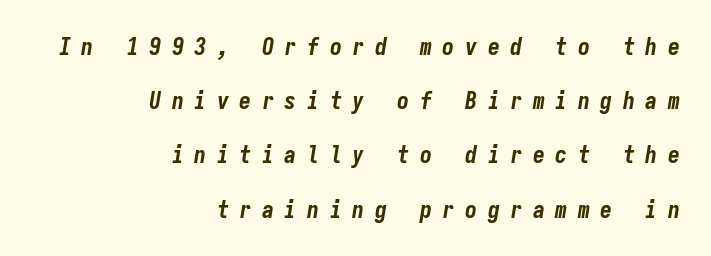
The image shows 24 px bold type, italic (leaning right); set right-aligned, loose line spacing (2.26x), unusually wide letter spacing (+0.44 em), not underlined.
